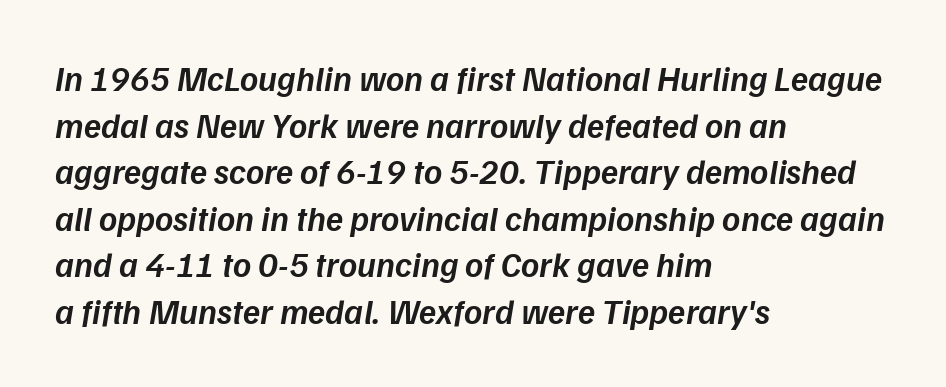
Q: Is the text bold? A: Semi-bold.
Q: Is the text italic (slanted)? A: Yes, it leans right by about 9 degrees.
Q: Is the text underlined? A: No.
Q: How is the paragraph aligned? A: Left-aligned.
Q: Is the spacing between letters normal or unusually wide? A: Normal.
Q: Is the spacing between lines tight, normal or loose? A: Normal.
Q: Width (condensed, normal, or wide)? A: Normal.
Q: Stroke contrast? A: Low.
Q: x-height? A: Medium.
Q: Monospaced? A: No.
